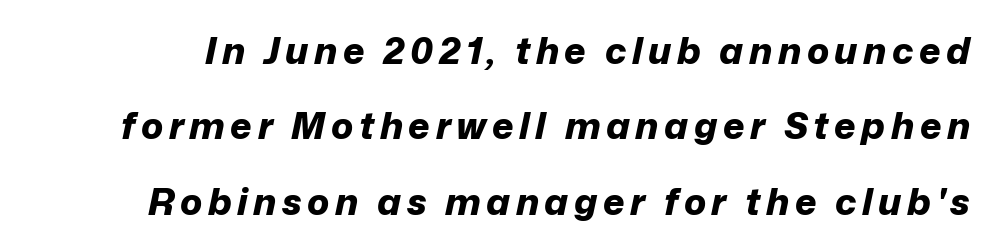
Does the leading feel generous? Absolutely, it's lavish. Compared with an ordinary text face, these strokes are far heavier — a full bold. Characters are canted at an angle relative to the baseline's perpendicular. Underline: absent. These lines are rendered in a variable-pitch font.
